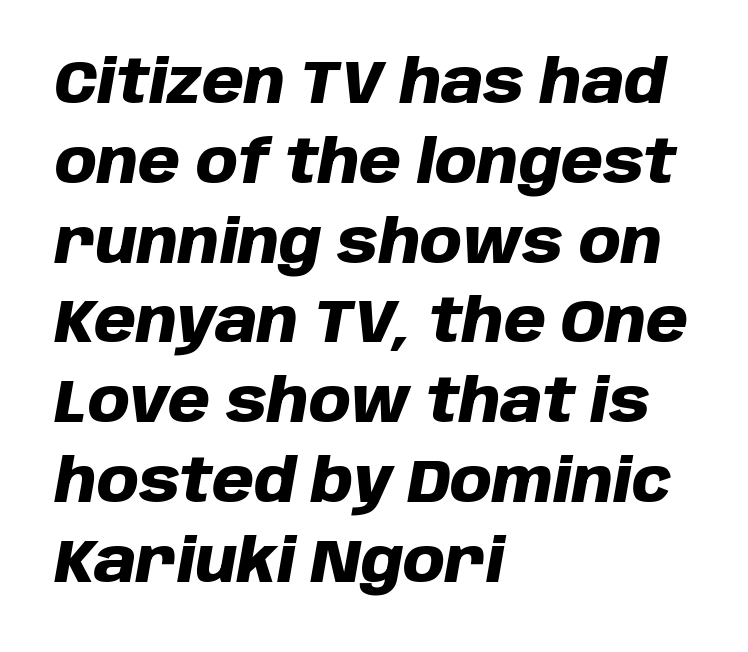
If you drew a ruler down the left edge, every line would touch it. Students, note that the glyphs here touch the page at normal intervals. The passage shown is not underscored anywhere. Whoever set this chose a conventional vertical rhythm.
